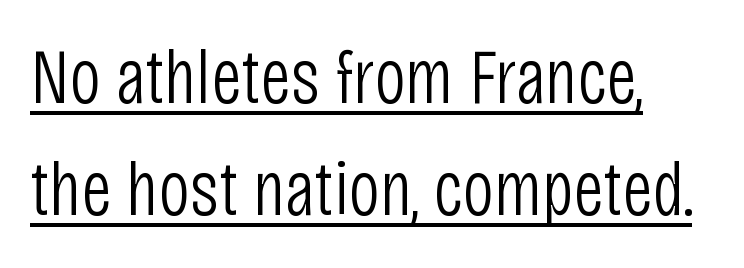
The face used here is a sans, in the tradition of grotesques and geometrics. Somebody hit Ctrl+U on this one — the words are underlined. The letters advance in unequal steps, a hallmark of proportional type. The leading is moderate, giving the passage an even texture. In CSS terms this would be text-align: left.
